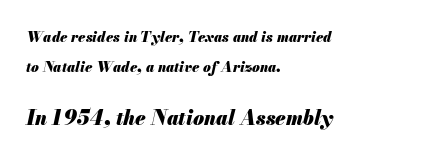
{"italic": "yes", "lean": "right", "slant_degrees": 13, "bold": "yes", "underline": "no", "align": "left", "line_spacing": "loose", "line_spacing_ratio": 2.16, "letter_spacing": "normal", "letter_spacing_em": 0.0, "larger_block": "second", "size_ratio": 1.43, "glyph_px": 20}
